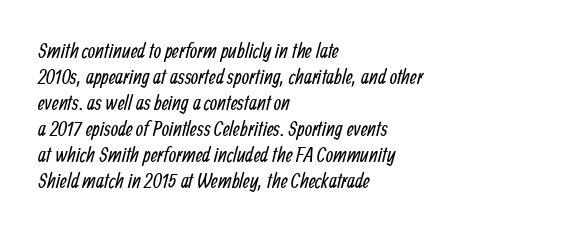
Q: Is the text bold? A: No.
Q: Is the text underlined? A: No.
Q: How is the paragraph aligned? A: Left-aligned.
Q: Is the spacing between letters normal or unusually wide? A: Normal.
